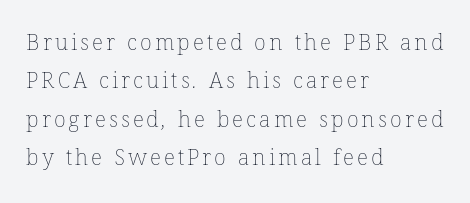
{"bold": "no", "underline": "no", "align": "left", "line_spacing_ratio": 1.75, "glyph_px": 22}
